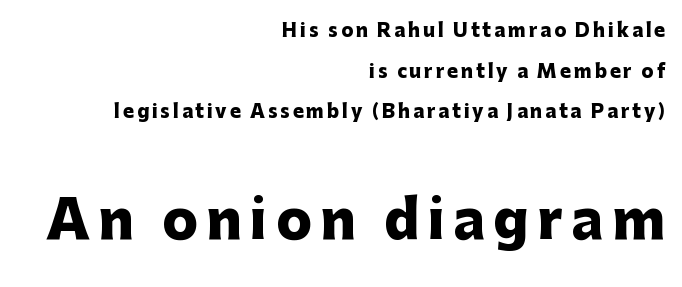
Q: Is the text bold? A: Yes.
Q: Is the text italic (slanted)? A: No, it is upright.
Q: Is the typeface a serif or a sans-serif typeface? A: Sans-serif.
Q: Is the text underlined? A: No.
Q: How is the paragraph aligned? A: Right-aligned.
Q: Is the spacing between lines tight, normal or loose? A: Loose.
Q: Which block of text is set in a larger size, the first (top) or the second (bottom)? A: The second (bottom) one.
Q: Width (condensed, normal, or wide)? A: Normal.
Q: Stroke contrast? A: Low.
Q: x-height? A: Medium.
Q: Monospaced? A: No.
